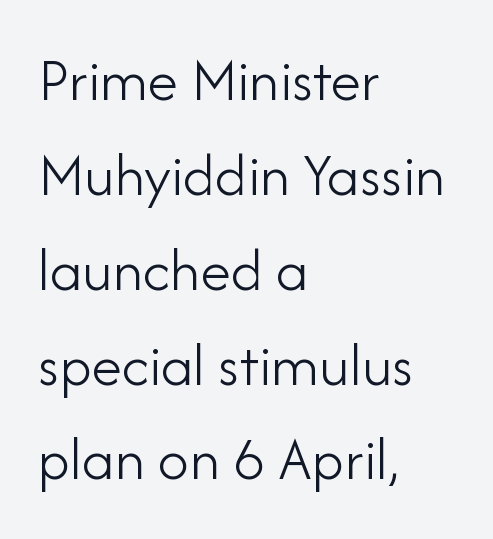
The letters stand upright; this is a roman face. No letter is thick-stroked: the sample isn't bold. The area under the type is left untouched. A sans-serif font was chosen for this passage.
